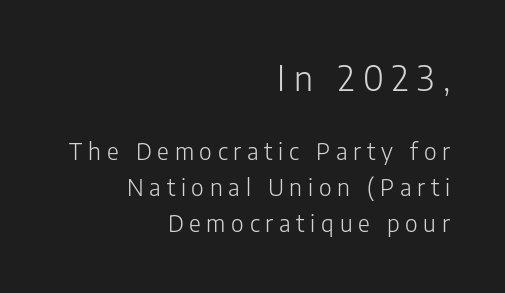
Characters follow at a spacing far wider than the type designer built in. Is the block centered? No — it sits flush against the right margin. Underlining? Definitely not there. Think of a printed novel: that variable character pitch is what you see here. No italicization has been applied; the sample stays upright.
